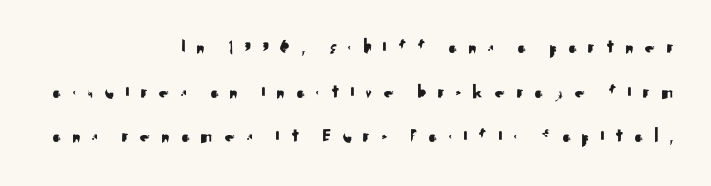
Q: Is the text italic (slanted)? A: No, it is upright.
Q: Is the text underlined? A: No.
Q: How is the paragraph aligned? A: Right-aligned.
Q: Is the spacing between letters normal or unusually wide? A: Unusually wide.
Q: Is the spacing between lines tight, normal or loose? A: Loose.
